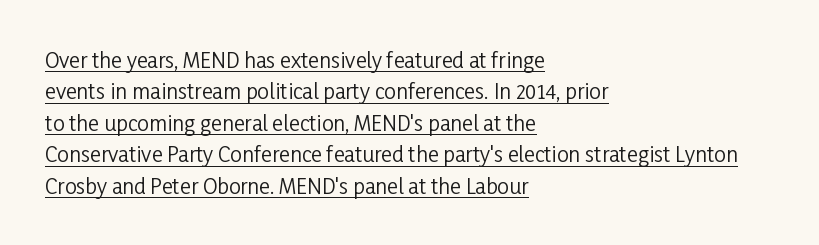
The image shows 21 px text type, upright; set left-aligned, normal line spacing (1.5x), normal letter spacing, underlined.
